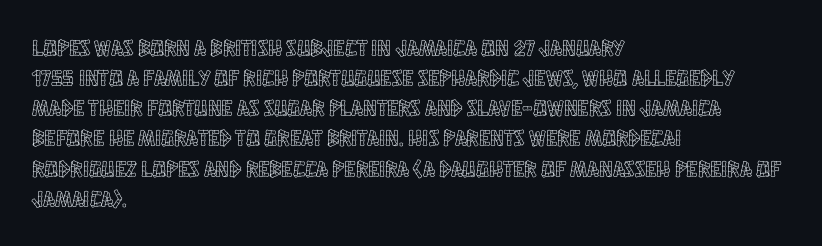
{"italic": "no", "underline": "no", "align": "left", "line_spacing": "normal", "line_spacing_ratio": 1.31, "letter_spacing": "normal", "letter_spacing_em": 0.0, "glyph_px": 23}
